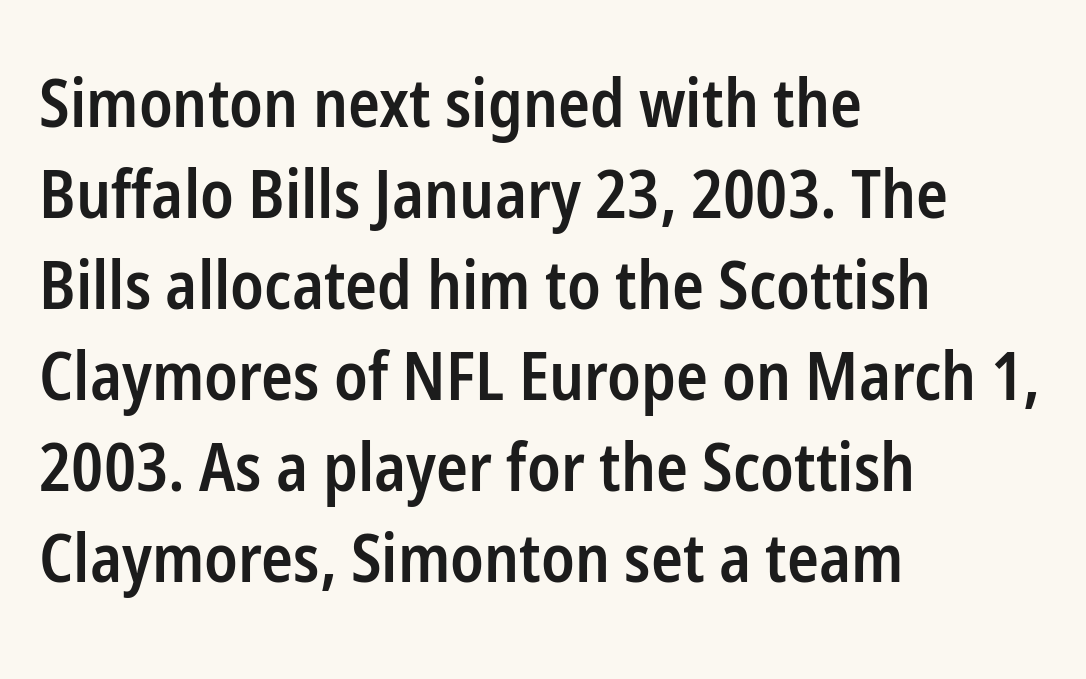
{"serif": "no", "italic": "no", "bold": "semi", "weight": "semibold", "width": "condensed", "stroke_contrast": "low", "x_height": "medium", "monospaced": "no", "underline": "no", "align": "left", "line_spacing": "normal", "line_spacing_ratio": 1.38, "letter_spacing": "normal", "letter_spacing_em": 0.0, "glyph_px": 66}
